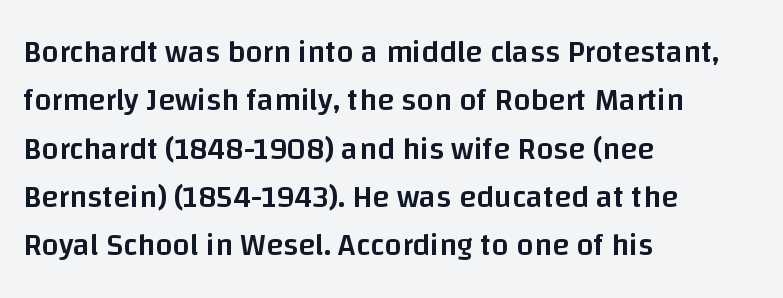
The image shows 31 px semibold sans-serif type, upright; set left-aligned, normal line spacing (1.56x), normal letter spacing, not underlined; low stroke contrast and a large x-height.
